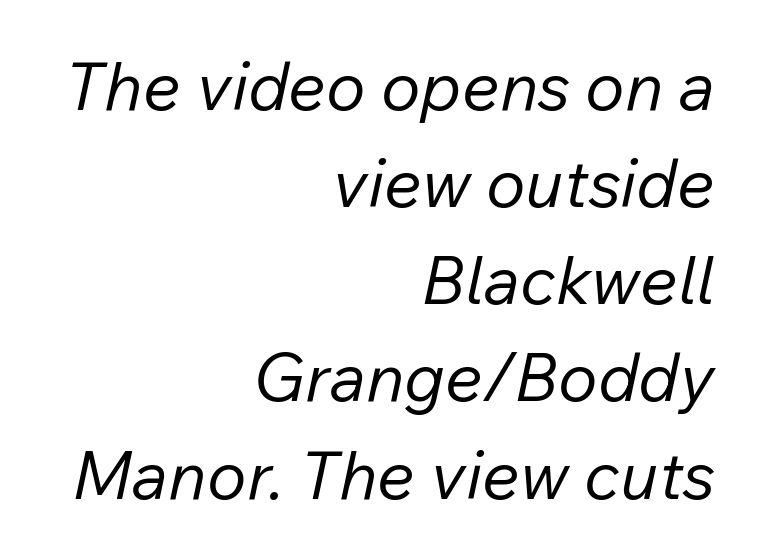
The face used here is rendered with its standard letterfit. Each row of text sits above clean, open space. Notice how the passage keeps a crisp vertical edge on the right only. These lines sit exactly where default settings would place them. Style check: oblique.
